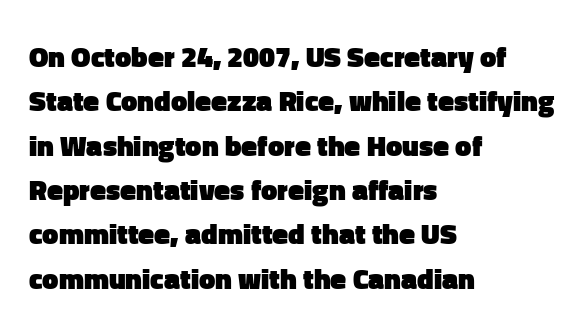
Q: Is the text bold? A: Yes.
Q: Is the text italic (slanted)? A: No, it is upright.
Q: Is the typeface a serif or a sans-serif typeface? A: Sans-serif.
Q: Is the text underlined? A: No.
Q: How is the paragraph aligned? A: Left-aligned.
Q: Is the spacing between letters normal or unusually wide? A: Normal.
Q: Is the spacing between lines tight, normal or loose? A: Normal.
Q: Width (condensed, normal, or wide)? A: Normal.
Q: Stroke contrast? A: Low.
Q: x-height? A: Medium.
Q: Monospaced? A: No.
